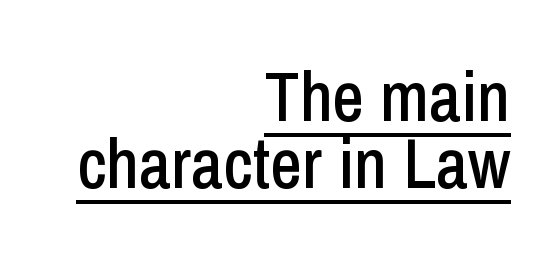
The image shows 70 px condensed sans-serif type, upright; set right-aligned, tight line spacing (0.96x), normal letter spacing, underlined; low stroke contrast and a medium x-height.
